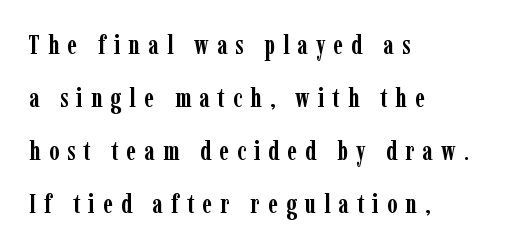
The image shows 26 px bold type, upright; set left-aligned, loose line spacing (2.04x), unusually wide letter spacing (+0.31 em), not underlined.
